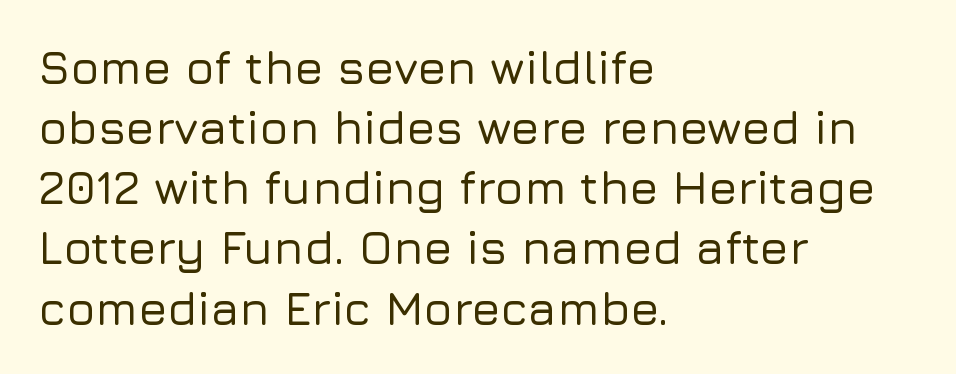
The image shows 47 px sans-serif type, upright; set left-aligned, normal line spacing (1.28x), normal letter spacing, not underlined; low stroke contrast and a medium x-height.
